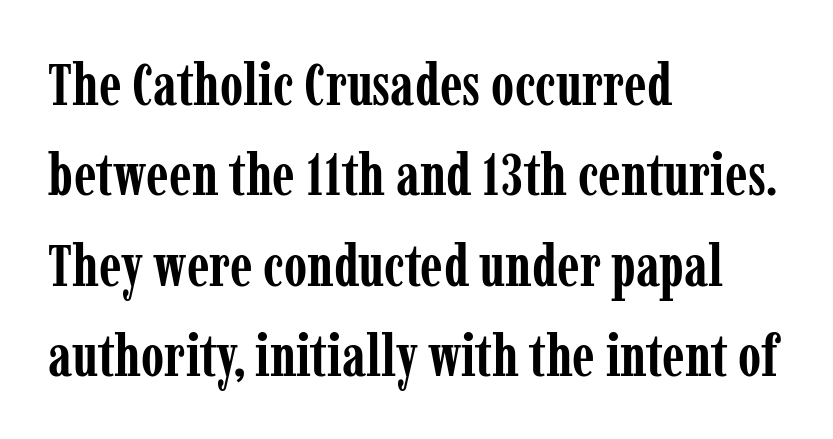
Varying glyph widths throughout — classic text-font behaviour. Observe the ordinary spacing: letters are neighbours, not strangers. Emphasis by weight is at full strength: bold. The passage shown is typeset with a serif family.
